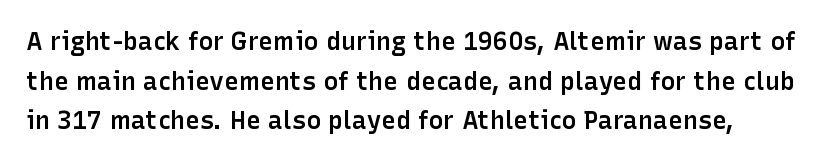
Q: Is the text bold? A: Semi-bold.
Q: Is the text italic (slanted)? A: No, it is upright.
Q: Is the text underlined? A: No.
Q: Is the spacing between letters normal or unusually wide? A: Normal.
Q: Is the spacing between lines tight, normal or loose? A: Normal.
